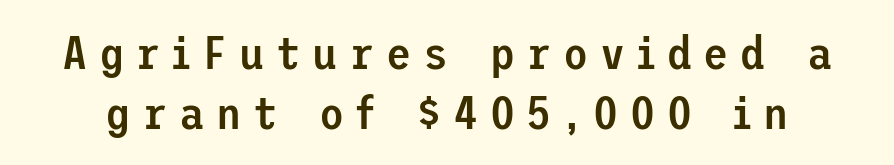
The text was rendered using a sans face with plain stroke endings. The passage shown stacks its lines at a standard gap. This is the in-between weight designers call semibold or demi. The baseline area is clear.
